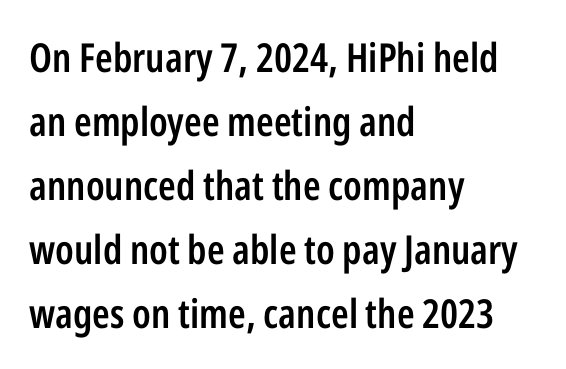
The image shows 40 px semibold, condensed sans-serif type, upright; set left-aligned, normal line spacing (1.6x), normal letter spacing, not underlined; low stroke contrast and a medium x-height.
